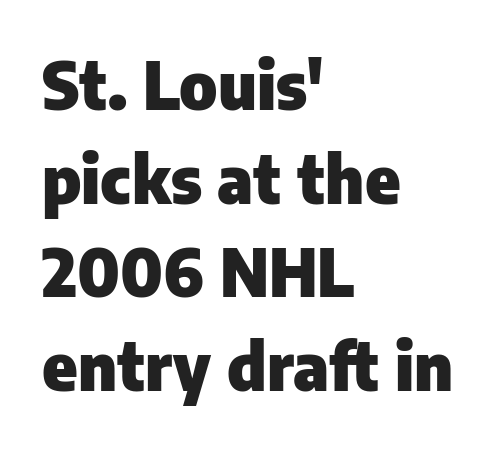
{"serif": "no", "italic": "no", "bold": "yes", "weight": "heavy", "width": "normal", "stroke_contrast": "low", "x_height": "medium", "monospaced": "no", "underline": "no", "align": "left", "line_spacing": "normal", "line_spacing_ratio": 1.42, "letter_spacing": "normal", "letter_spacing_em": 0.0, "glyph_px": 66}
